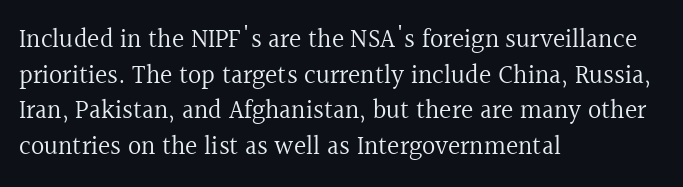
The image shows 26 px text type, upright; set left-aligned, normal line spacing (1.37x), normal letter spacing, not underlined.
